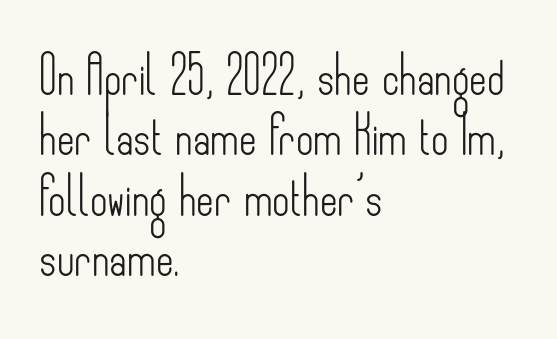
{"serif": "no", "italic": "no", "bold": "no", "weight": "light", "width": "condensed", "stroke_contrast": "low", "x_height": "small", "monospaced": "no", "underline": "no", "align": "left", "line_spacing": "normal", "line_spacing_ratio": 1.59, "letter_spacing": "normal", "letter_spacing_em": 0.0, "glyph_px": 38}
